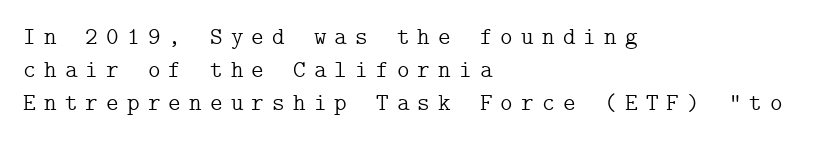
This sample uses expanded letter spacing, leaving extra air between glyphs. Reading down the block, your eye returns to a fixed left position each line. A quiet, ordinary-to-light weight characterises the typeface. Is there much room between lines? A standard amount, neither cramped nor airy.
